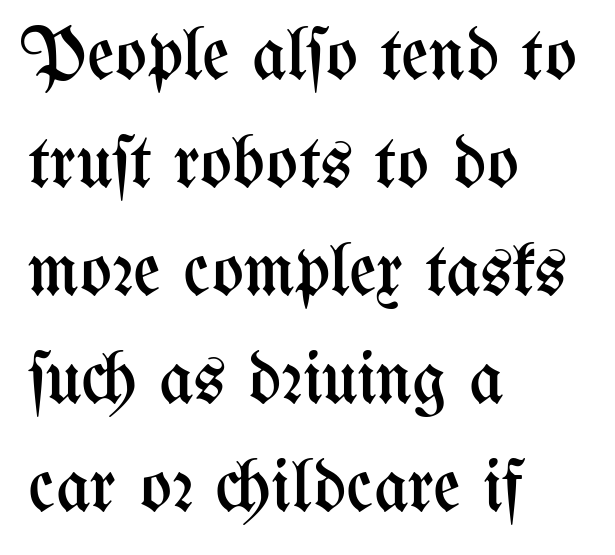
Q: Is the text bold? A: No.
Q: Is the text italic (slanted)? A: No, it is upright.
Q: Is the text underlined? A: No.
Q: How is the paragraph aligned? A: Left-aligned.
Q: Is the spacing between letters normal or unusually wide? A: Normal.
Q: Is the spacing between lines tight, normal or loose? A: Normal.
Q: Width (condensed, normal, or wide)? A: Condensed.
Q: Stroke contrast? A: Medium.
Q: x-height? A: Medium.
Q: Monospaced? A: No.
